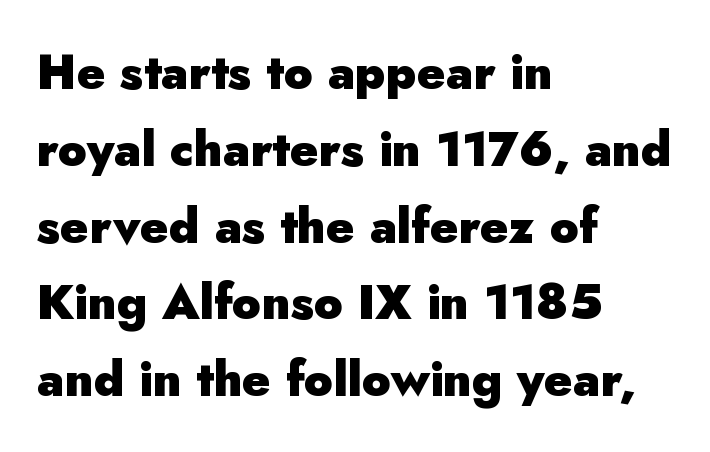
The image shows 48 px heavy sans-serif type, upright; set left-aligned, normal line spacing (1.6x), normal letter spacing, not underlined; low stroke contrast and a small x-height.
